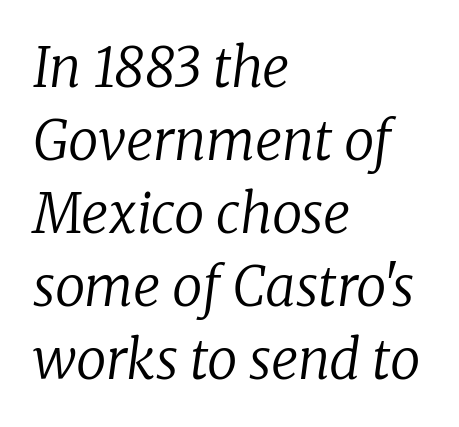
The image shows 54 px regular-weight serif type, italic (leaning right); set left-aligned, normal line spacing (1.35x), normal letter spacing, not underlined; low stroke contrast and a medium x-height.
